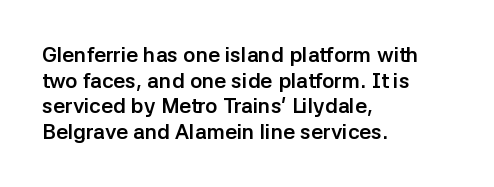
The image shows 21 px bold type, upright; set left-aligned, line spacing 1.22x, normal letter spacing, not underlined.
